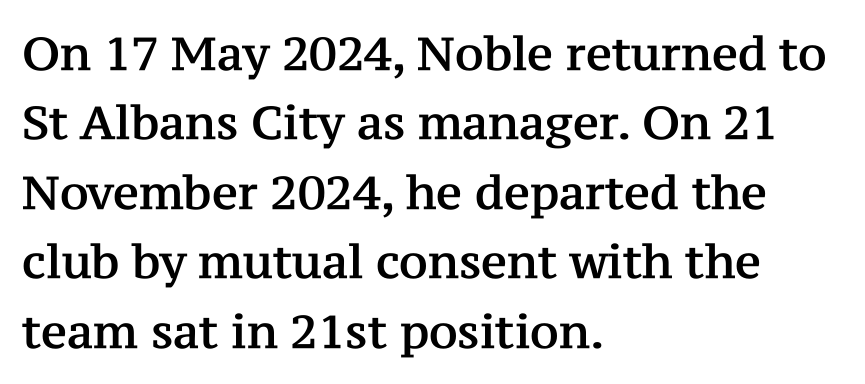
It's the straight-up-and-down kind of type. Regular leading. The rendering keeps characters at their native spacing. Look at the bottom of the vertical strokes: they flare into serifs here.
